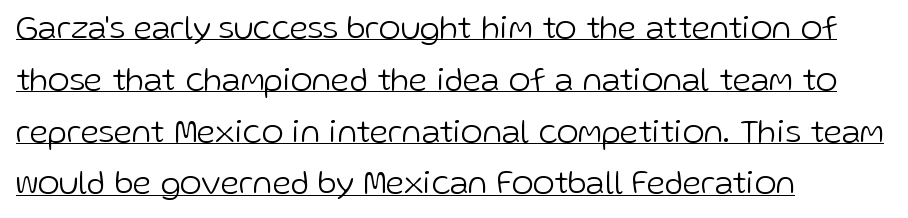
{"serif": "no", "italic": "no", "bold": "no", "weight": "light", "width": "normal", "stroke_contrast": "low", "x_height": "medium", "monospaced": "no", "underline": "yes", "align": "left", "line_spacing": "normal", "line_spacing_ratio": 1.57, "letter_spacing": "normal", "letter_spacing_em": 0.0, "glyph_px": 33}
